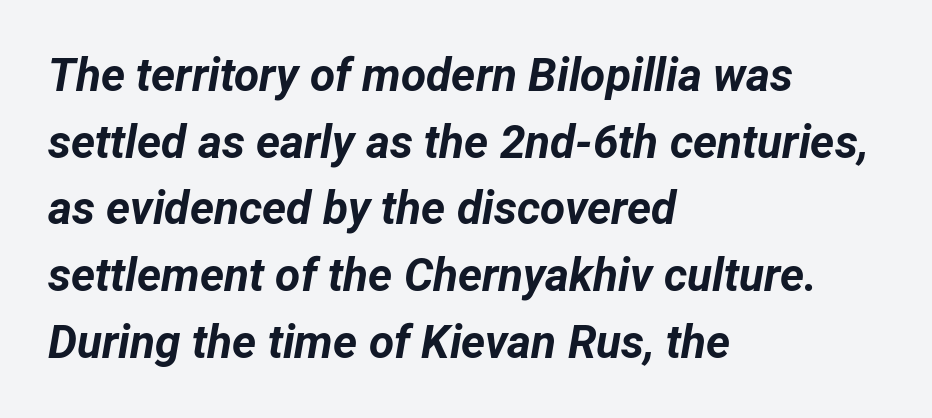
{"italic": "yes", "lean": "right", "slant_degrees": 12, "bold": "yes", "weight": "bold", "width": "normal", "stroke_contrast": "low", "x_height": "medium", "monospaced": "no", "underline": "no", "align": "left", "line_spacing": "normal", "line_spacing_ratio": 1.45, "letter_spacing": "normal", "letter_spacing_em": 0.0, "glyph_px": 46}
